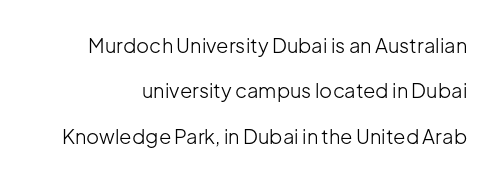
A bare baseline throughout the passage. Line spacing here is loose. The face looks like a standard text weight, possibly lighter. In terms of posture, this sample is upright.
